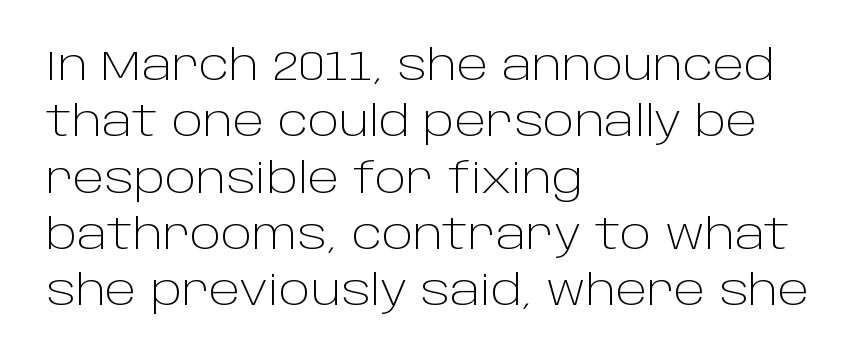
The image shows 42 px light sans-serif type, upright; set left-aligned, normal line spacing (1.34x), normal letter spacing, not underlined; low stroke contrast and a large x-height.
